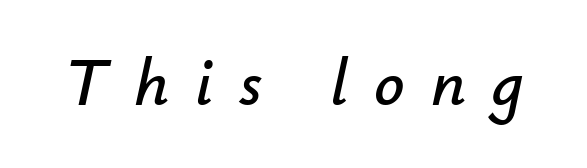
Q: Is the text italic (slanted)? A: Yes, it leans right by about 12 degrees.
Q: Is the text underlined? A: No.
Q: Is the spacing between letters normal or unusually wide? A: Unusually wide.
Q: Width (condensed, normal, or wide)? A: Normal.
Q: Stroke contrast? A: Low.
Q: x-height? A: Small.
Q: Monospaced? A: No.
